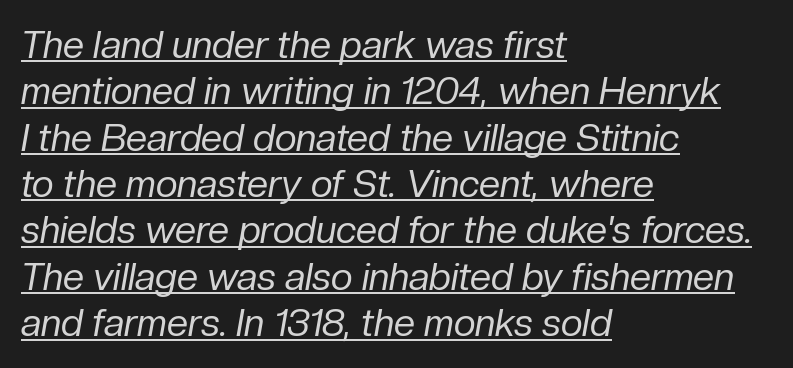
Posture: slanted. The letters advance in unequal steps, a hallmark of proportional type. Every row of glyphs begins at an identical x-position on the left. A light-to-regular cut is what we see here. Does a line run under the words? Yes, clearly.
